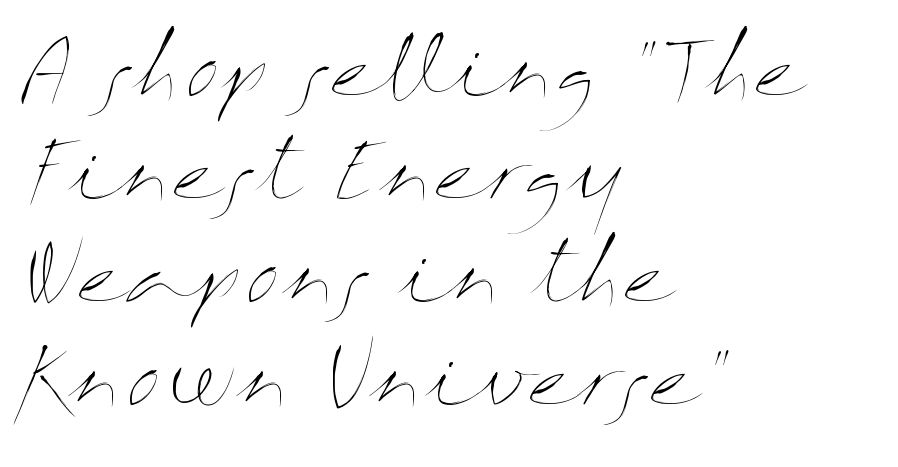
Q: Is the text bold? A: No.
Q: Is the text italic (slanted)? A: Yes.
Q: Is the text underlined? A: No.
Q: How is the paragraph aligned? A: Left-aligned.
Q: Is the spacing between letters normal or unusually wide? A: Normal.
Q: Is the spacing between lines tight, normal or loose? A: Normal.
Q: Width (condensed, normal, or wide)? A: Wide.
Q: Stroke contrast? A: Medium.
Q: x-height? A: Medium.
Q: Monospaced? A: No.
